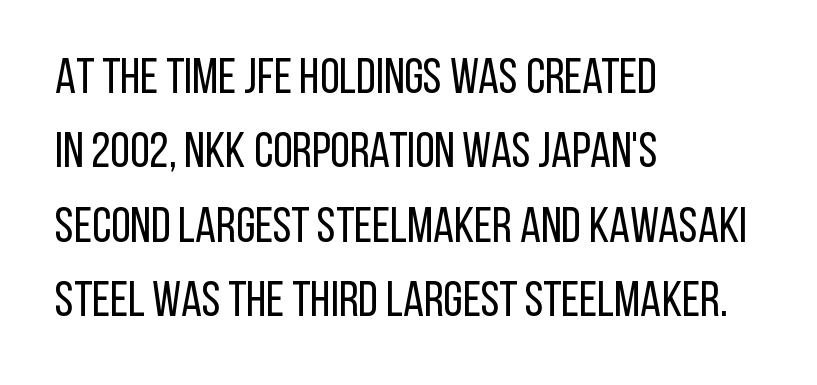
{"serif": "no", "italic": "no", "bold": "no", "weight": "regular", "width": "condensed", "stroke_contrast": "low", "x_height": "large", "monospaced": "no", "underline": "no", "align": "left", "line_spacing": "normal", "line_spacing_ratio": 1.49, "letter_spacing": "normal", "letter_spacing_em": 0.0, "glyph_px": 50}
